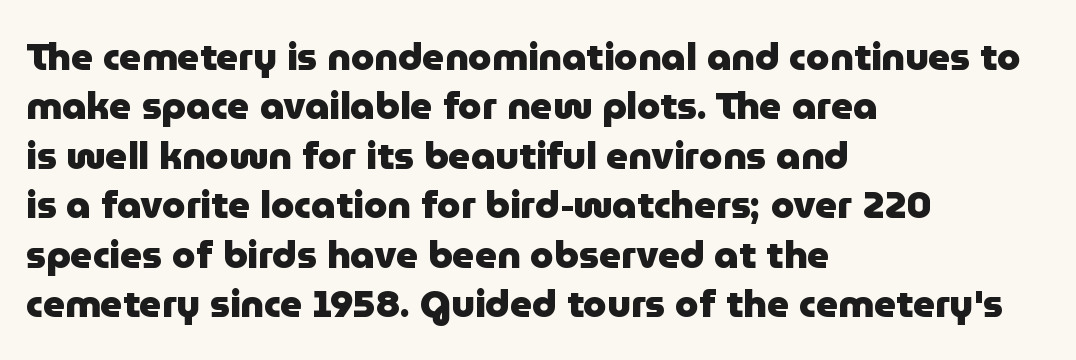
Q: Is the text bold? A: Yes.
Q: Is the text italic (slanted)? A: No, it is upright.
Q: Is the typeface a serif or a sans-serif typeface? A: Sans-serif.
Q: Is the text underlined? A: No.
Q: How is the paragraph aligned? A: Left-aligned.
Q: Is the spacing between letters normal or unusually wide? A: Normal.
Q: Is the spacing between lines tight, normal or loose? A: Normal.
Q: Width (condensed, normal, or wide)? A: Normal.
Q: Stroke contrast? A: Low.
Q: x-height? A: Medium.
Q: Monospaced? A: No.
